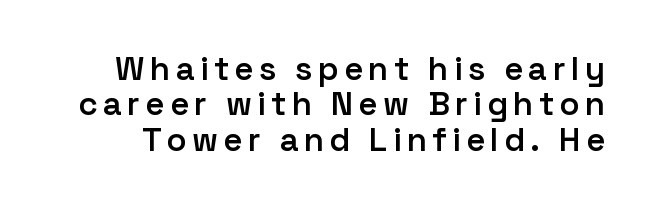
Q: Is the text bold? A: Semi-bold.
Q: Is the text italic (slanted)? A: No, it is upright.
Q: Is the typeface a serif or a sans-serif typeface? A: Sans-serif.
Q: Is the text underlined? A: No.
Q: Is the spacing between lines tight, normal or loose? A: Tight.
Q: Width (condensed, normal, or wide)? A: Normal.
Q: Stroke contrast? A: Low.
Q: x-height? A: Medium.
Q: Monospaced? A: No.
